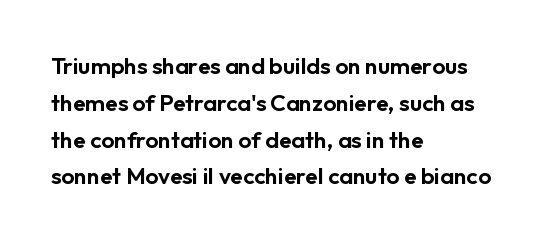
Q: Is the text italic (slanted)? A: No, it is upright.
Q: Is the text underlined? A: No.
Q: How is the paragraph aligned? A: Left-aligned.
Q: Is the spacing between letters normal or unusually wide? A: Normal.
Q: Is the spacing between lines tight, normal or loose? A: Normal.
